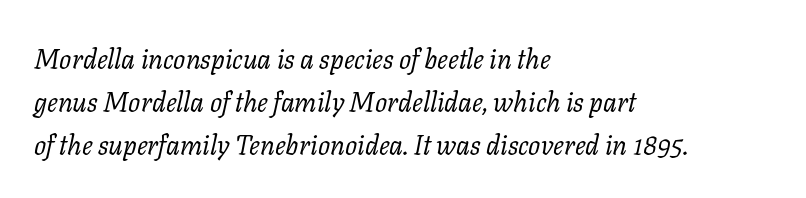
The image shows 27 px text type, italic (leaning right); set left-aligned, normal line spacing (1.59x), normal letter spacing, not underlined.
